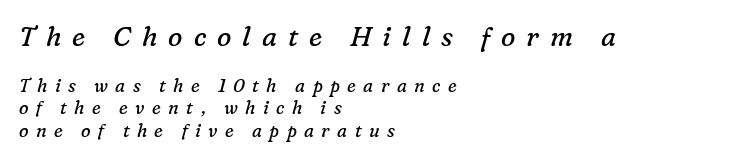
{"italic": "yes", "lean": "right", "slant_degrees": 16, "bold": "no", "underline": "no", "align": "left", "line_spacing_ratio": 1.24, "letter_spacing": "wide", "letter_spacing_em": 0.41, "larger_block": "first", "size_ratio": 1.5, "glyph_px": 27}
